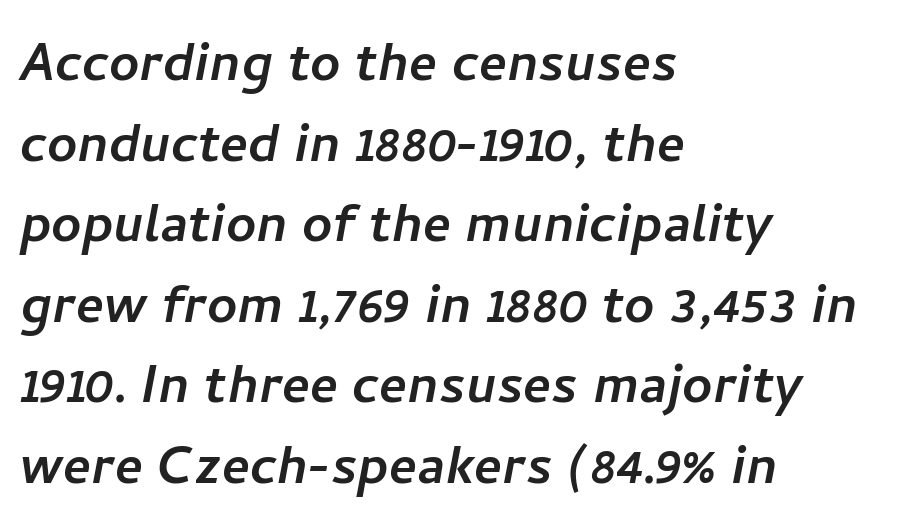
Each letter's strokes conclude bluntly, with no projecting serifs. Letters rest on an invisible, unmarked baseline. A typesetter would call this proportional, since set widths differ per character. What stands out about the letter spacing? Nothing — it is the standard amount.
